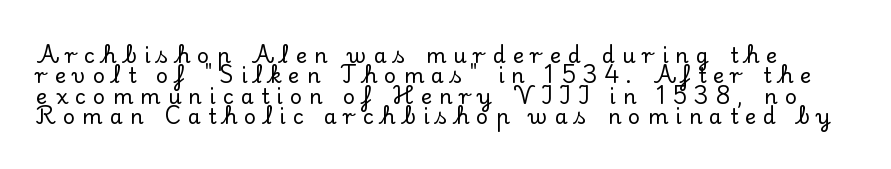
The image shows 21 px text type, upright; set tight line spacing (0.97x), unusually wide letter spacing (+0.34 em), not underlined.
